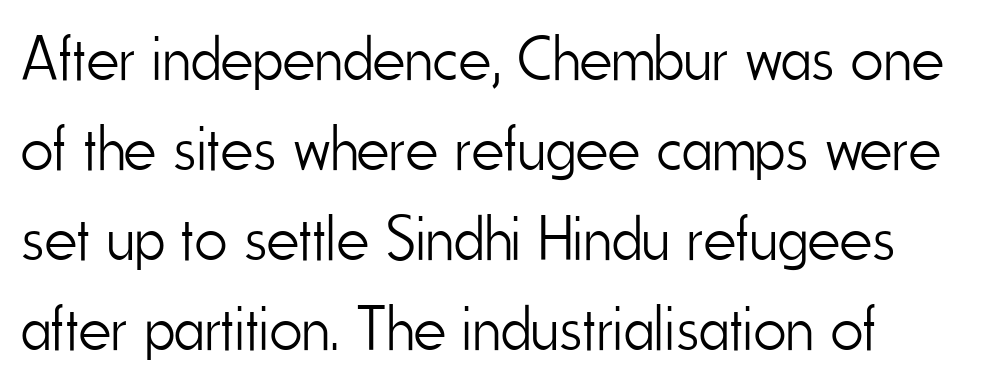
Q: Is the text bold? A: No.
Q: Is the text italic (slanted)? A: No, it is upright.
Q: Is the typeface a serif or a sans-serif typeface? A: Sans-serif.
Q: Is the text underlined? A: No.
Q: Is the spacing between letters normal or unusually wide? A: Normal.
Q: Is the spacing between lines tight, normal or loose? A: Normal.
Q: Width (condensed, normal, or wide)? A: Condensed.
Q: Stroke contrast? A: Low.
Q: x-height? A: Small.
Q: Monospaced? A: No.
